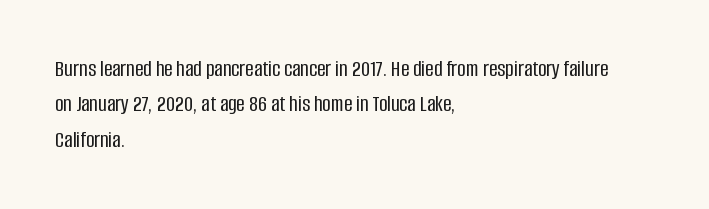
The image shows 23 px text type, upright; set left-aligned, normal line spacing (1.54x), normal letter spacing, not underlined.
